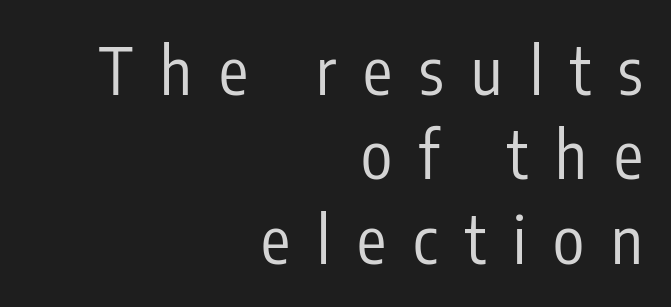
The rendering shows plain stroke endings on the letterforms — a sans-serif design. Every character sits straight up, as roman type does. Horizontal bands of white between lines are of average thickness. Is this a heavy cut? Hardly; it is regular or lighter.
